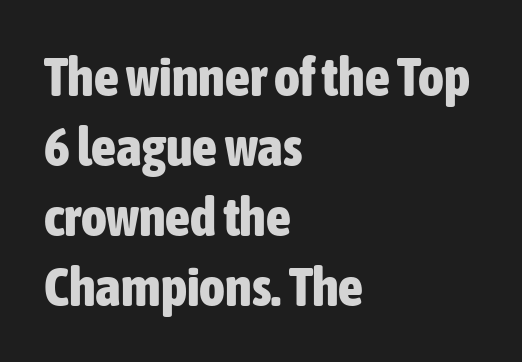
The image shows 55 px bold, condensed sans-serif type, upright; set left-aligned, normal line spacing (1.27x), normal letter spacing, not underlined; low stroke contrast and a medium x-height.
